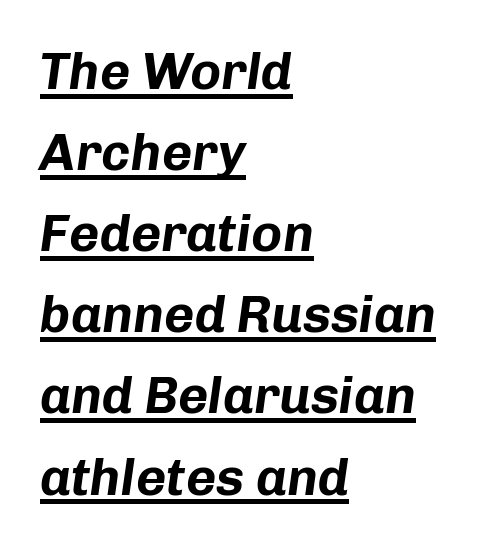
The image shows 52 px bold type, italic (leaning right); set left-aligned, normal line spacing (1.56x), normal letter spacing, underlined; low stroke contrast and a medium x-height.
